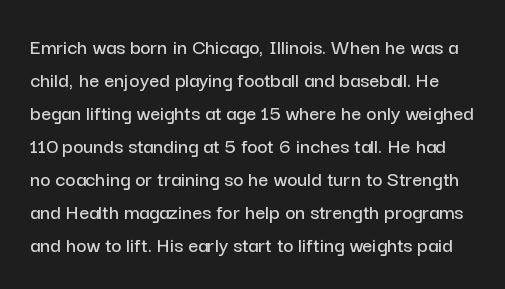
The image shows 22 px text type, upright; set normal line spacing (1.5x), normal letter spacing, not underlined.
